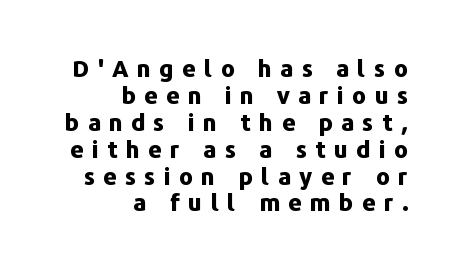
{"italic": "no", "bold": "yes", "underline": "no", "align": "right", "line_spacing": "tight", "line_spacing_ratio": 1.12, "letter_spacing": "wide", "letter_spacing_em": 0.34, "glyph_px": 24}
